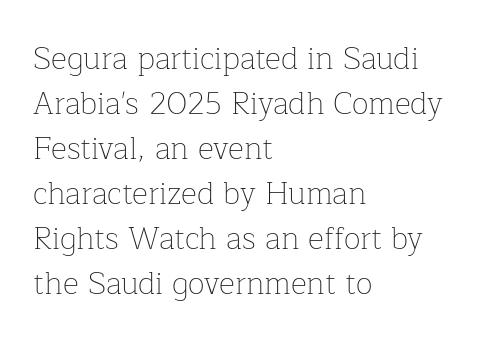
{"serif": "yes", "italic": "no", "bold": "no", "weight": "thin", "width": "normal", "stroke_contrast": "low", "x_height": "medium", "monospaced": "no", "underline": "no", "align": "left", "line_spacing": "normal", "line_spacing_ratio": 1.45, "letter_spacing": "normal", "letter_spacing_em": 0.0, "glyph_px": 31}
